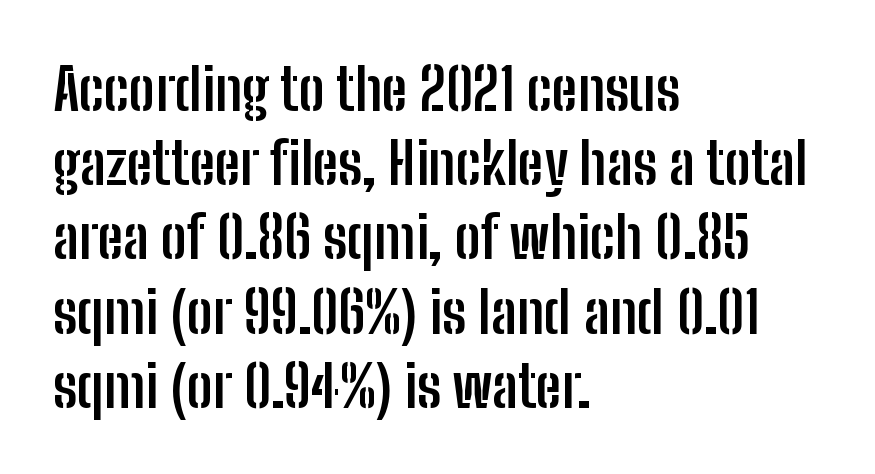
The image shows 58 px semibold, condensed sans-serif type, upright; set left-aligned, normal line spacing (1.28x), normal letter spacing, not underlined; low stroke contrast and a medium x-height.
